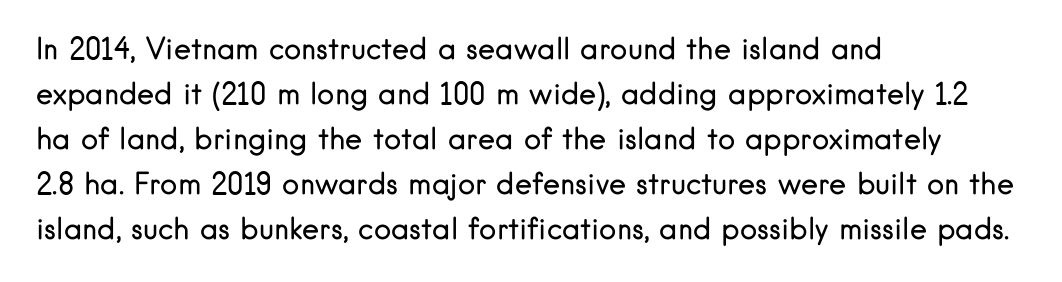
Serifs: no, the terminals of the letterforms are clean. Vertically, the passage feels balanced, rows spaced as you'd expect. The text block is weighted toward the left margin, trailing off unevenly rightward. Honestly, the letter spacing is just normal — you wouldn't notice it.
